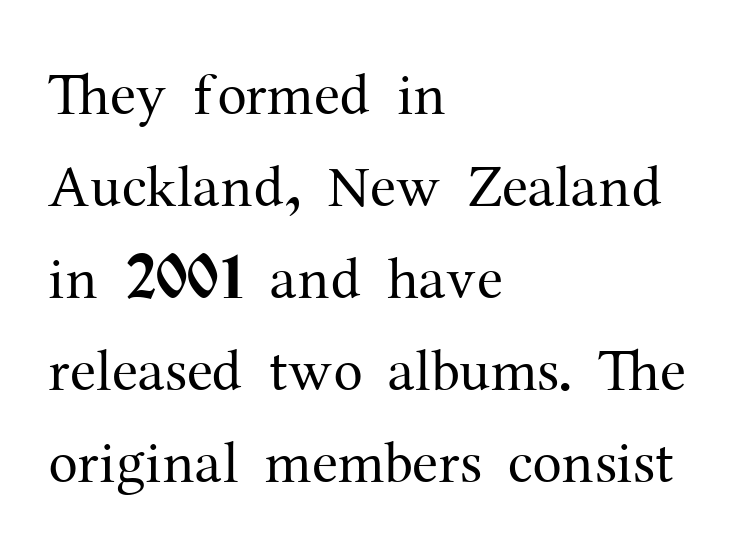
Examine the stroke ends and you'll spot serifs. Heaviness? Minimal to ordinary, like unemphasized prose. Think of a printed novel: that variable character pitch is what you see here. Descenders are the only things crossing below the line. Characters remain perfectly vertical along every line.
